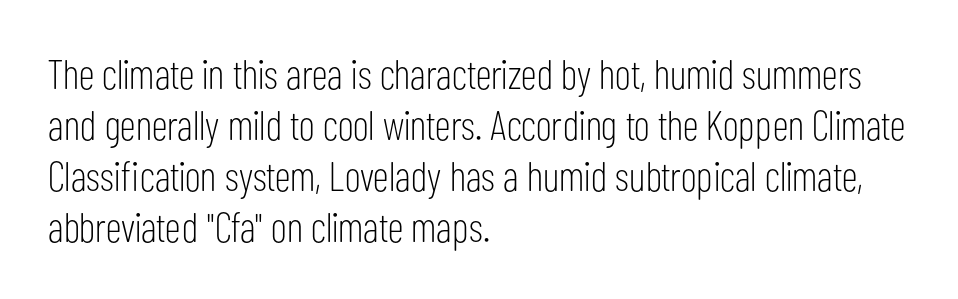
Q: Is the text bold? A: No.
Q: Is the text italic (slanted)? A: No, it is upright.
Q: Is the typeface a serif or a sans-serif typeface? A: Sans-serif.
Q: Is the text underlined? A: No.
Q: How is the paragraph aligned? A: Left-aligned.
Q: Is the spacing between letters normal or unusually wide? A: Normal.
Q: Width (condensed, normal, or wide)? A: Condensed.
Q: Stroke contrast? A: Low.
Q: x-height? A: Medium.
Q: Monospaced? A: No.
